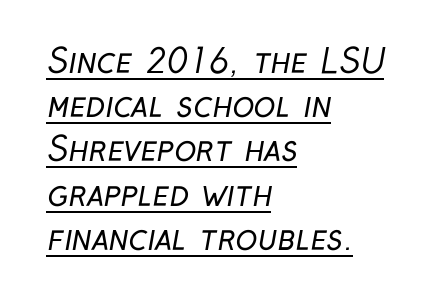
Q: Is the text bold? A: No.
Q: Is the typeface a serif or a sans-serif typeface? A: Sans-serif.
Q: Is the text underlined? A: Yes.
Q: How is the paragraph aligned? A: Left-aligned.
Q: Is the spacing between letters normal or unusually wide? A: Normal.
Q: Is the spacing between lines tight, normal or loose? A: Normal.
Q: Width (condensed, normal, or wide)? A: Condensed.
Q: Stroke contrast? A: Low.
Q: x-height? A: Medium.
Q: Monospaced? A: No.
